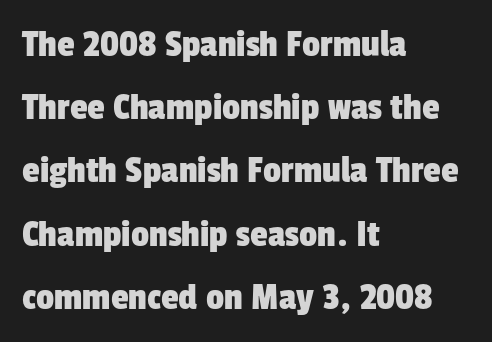
The image shows 40 px condensed sans-serif type; set left-aligned, normal line spacing (1.58x), normal letter spacing, not underlined; low stroke contrast and a medium x-height.
